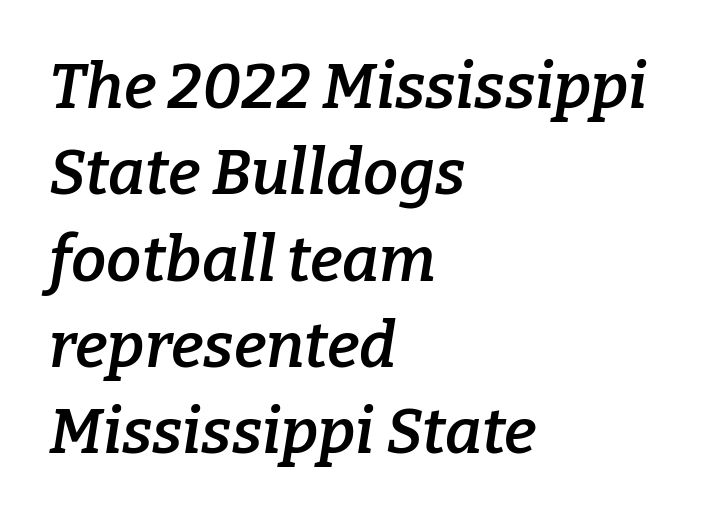
The image shows 63 px semibold serif type, italic (leaning right); set left-aligned, normal line spacing (1.37x), normal letter spacing, not underlined; low stroke contrast and a medium x-height.
